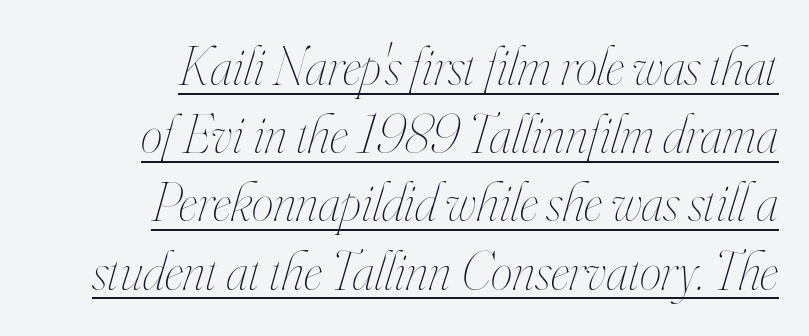
Counters stay open thanks to moderate or lighter strokes. Emphasis-style slanted type is in use. Reading down the block, your eye finds every line finishing at a fixed right position. The face used here appears with an underline applied. Is this a fixed-width face? No — the glyphs have proportional, varying widths.
